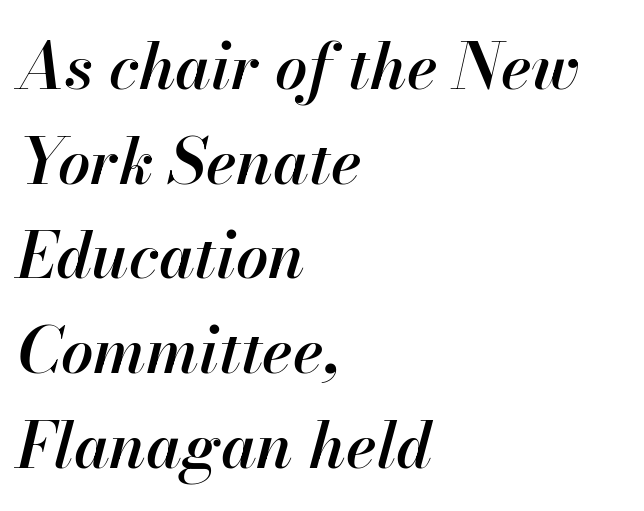
The image shows 64 px semibold type, italic (leaning right); set left-aligned, normal line spacing (1.48x), normal letter spacing, not underlined; high stroke contrast and a small x-height.
